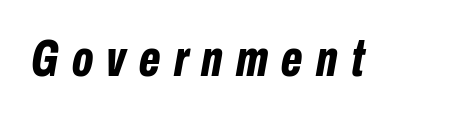
The image shows 51 px bold, condensed type, italic (leaning right); set unusually wide letter spacing (+0.26 em), not underlined; low stroke contrast and a medium x-height.
